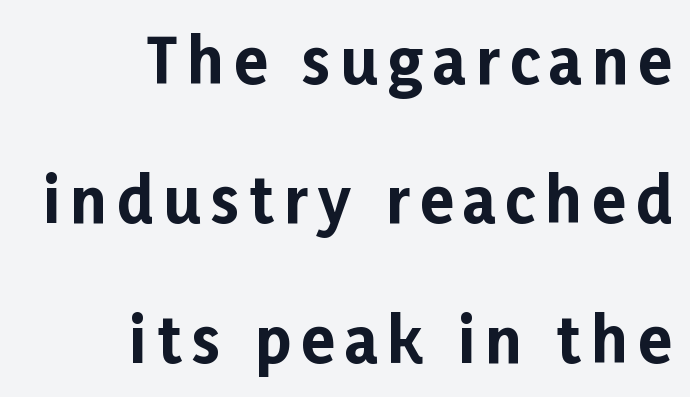
The image shows 62 px bold sans-serif type, upright; set right-aligned, loose line spacing (2.25x), not underlined; low stroke contrast and a medium x-height.
